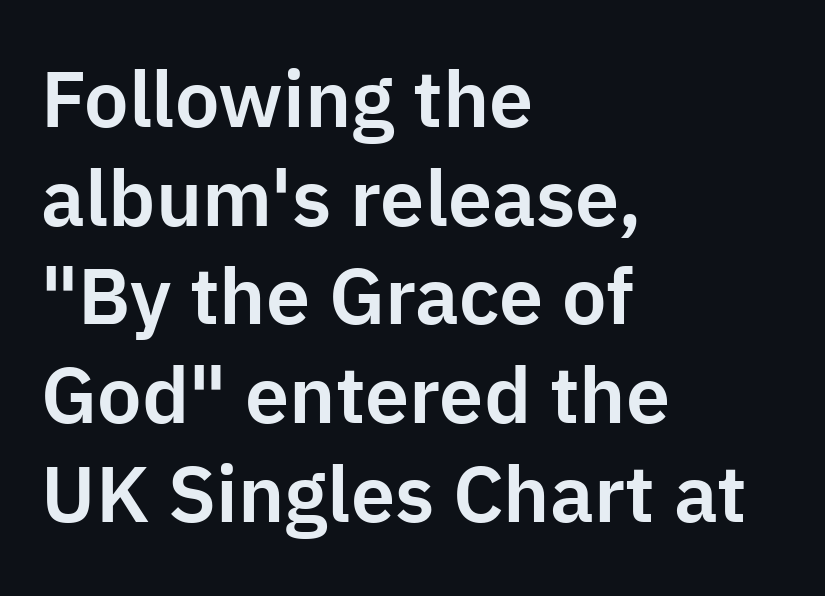
Varying glyph widths throughout — classic text-font behaviour. This sample keeps an unexceptional amount of space between lines. Layout note: lines flush left. Grotesque or geometric, the face here clearly has no serifs. Compared with typical body copy, the letter spacing here is the same.
